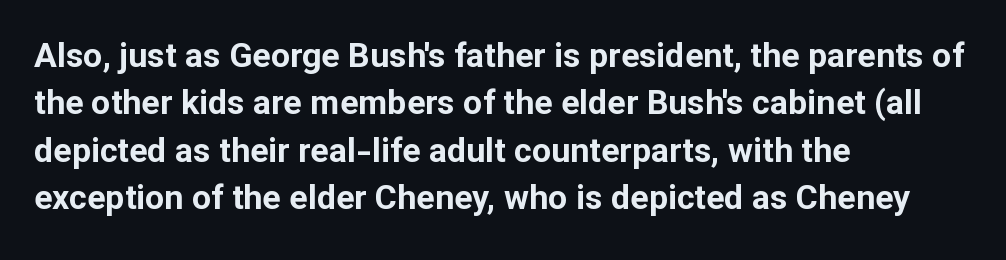
The image shows 34 px bold sans-serif type, upright; set left-aligned, normal line spacing (1.39x), normal letter spacing, not underlined; low stroke contrast and a medium x-height.
